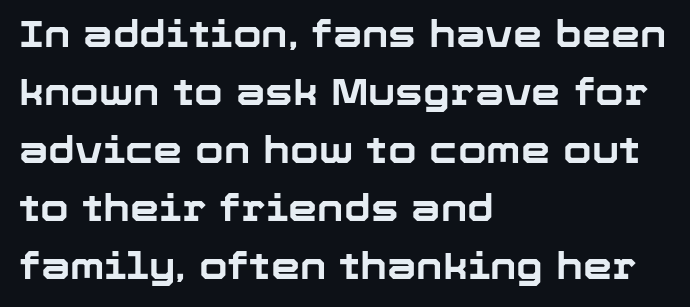
Q: Is the text bold? A: Yes.
Q: Is the text italic (slanted)? A: No, it is upright.
Q: Is the typeface a serif or a sans-serif typeface? A: Sans-serif.
Q: Is the text underlined? A: No.
Q: How is the paragraph aligned? A: Left-aligned.
Q: Is the spacing between letters normal or unusually wide? A: Normal.
Q: Is the spacing between lines tight, normal or loose? A: Normal.
Q: Width (condensed, normal, or wide)? A: Normal.
Q: Stroke contrast? A: Low.
Q: x-height? A: Medium.
Q: Monospaced? A: No.
